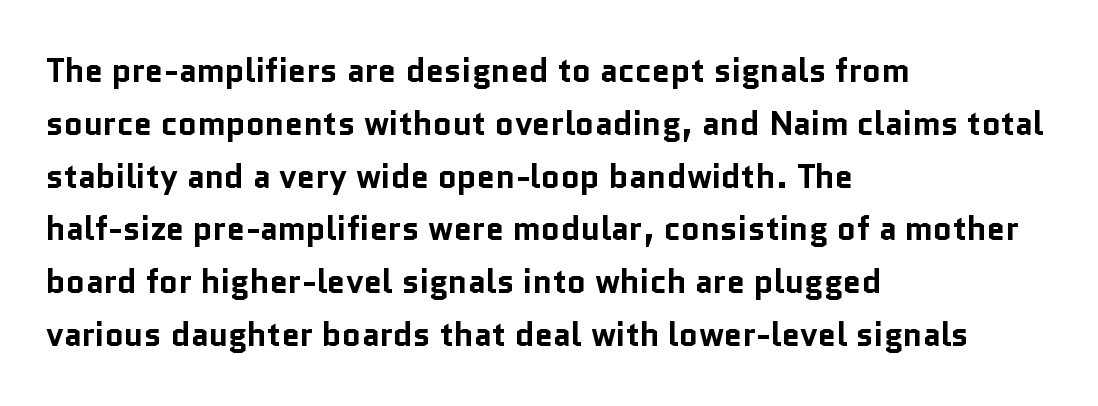
{"serif": "no", "italic": "no", "bold": "yes", "weight": "bold", "width": "normal", "stroke_contrast": "low", "x_height": "medium", "monospaced": "no", "underline": "no", "align": "left", "line_spacing": "normal", "line_spacing_ratio": 1.6, "letter_spacing": "normal", "letter_spacing_em": 0.0, "glyph_px": 33}
